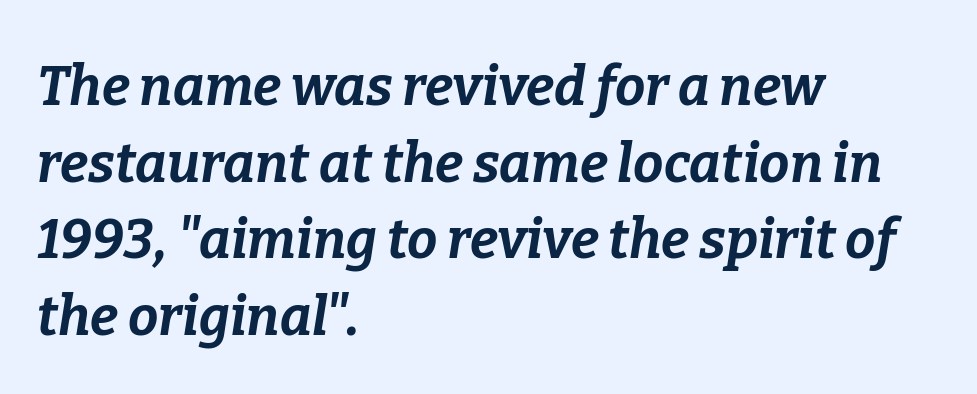
{"italic": "yes", "lean": "right", "slant_degrees": 9, "bold": "yes", "weight": "bold", "width": "normal", "stroke_contrast": "low", "x_height": "medium", "monospaced": "no", "underline": "no", "align": "left", "line_spacing": "normal", "line_spacing_ratio": 1.42, "letter_spacing": "normal", "letter_spacing_em": 0.0, "glyph_px": 54}
